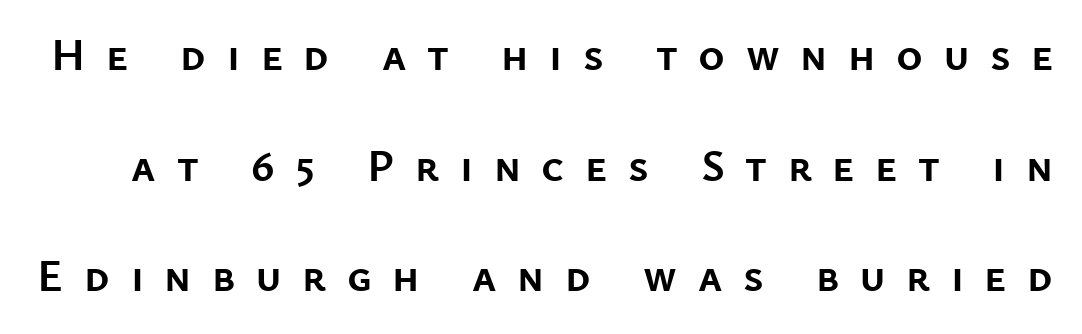
{"serif": "no", "italic": "no", "bold": "yes", "weight": "semibold", "width": "normal", "stroke_contrast": "low", "x_height": "medium", "monospaced": "no", "underline": "no", "line_spacing": "loose", "line_spacing_ratio": 2.46, "letter_spacing": "wide", "letter_spacing_em": 0.46, "glyph_px": 45}
